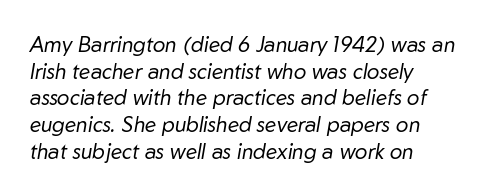
{"italic": "yes", "lean": "right", "slant_degrees": 10, "bold": "no", "underline": "no", "align": "left", "line_spacing": "normal", "line_spacing_ratio": 1.27, "letter_spacing": "normal", "letter_spacing_em": 0.0, "glyph_px": 21}
